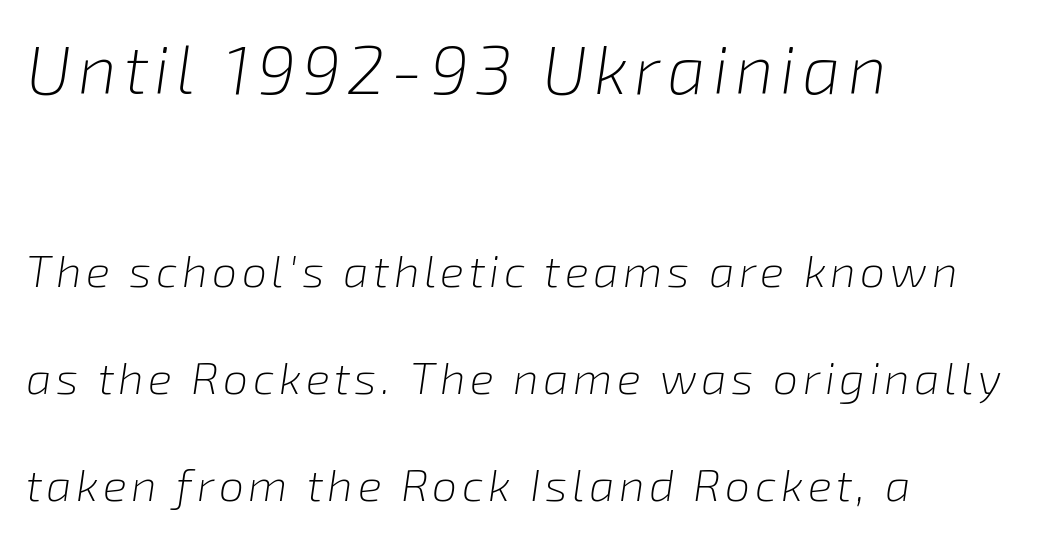
{"italic": "yes", "lean": "right", "slant_degrees": 8, "bold": "no", "weight": "light", "width": "normal", "stroke_contrast": "low", "x_height": "medium", "monospaced": "no", "underline": "no", "align": "left", "line_spacing": "loose", "line_spacing_ratio": 2.38, "larger_block": "first", "size_ratio": 1.51, "glyph_px": 68}
